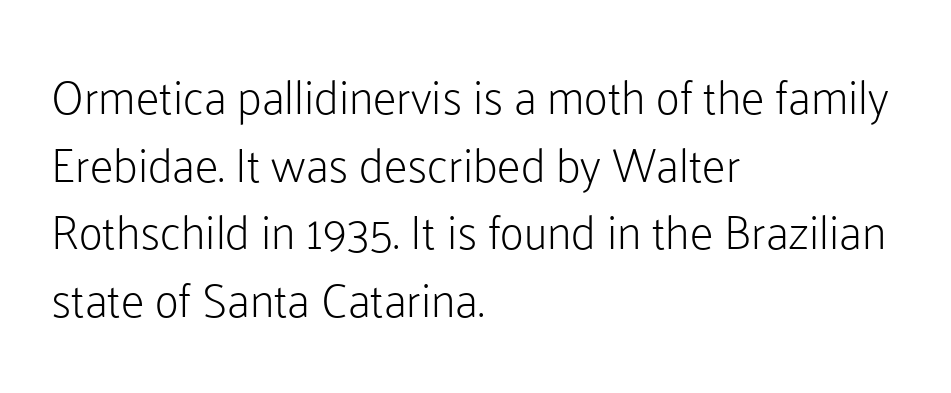
{"serif": "no", "italic": "no", "bold": "no", "weight": "light", "width": "normal", "stroke_contrast": "low", "x_height": "medium", "monospaced": "no", "underline": "no", "align": "left", "line_spacing": "normal", "line_spacing_ratio": 1.44, "letter_spacing": "normal", "letter_spacing_em": 0.0, "glyph_px": 47}
